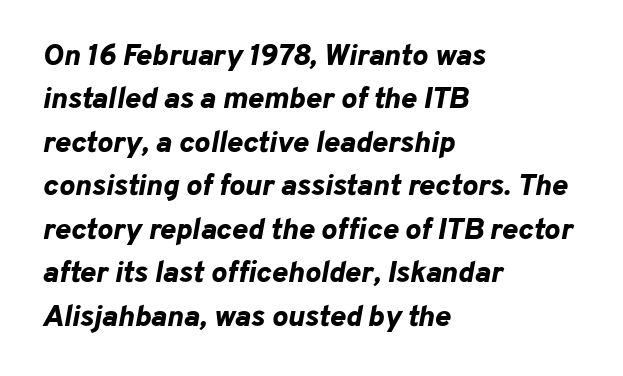
Q: Is the text bold? A: Yes.
Q: Is the text italic (slanted)? A: Yes, it leans right by about 10 degrees.
Q: Is the text underlined? A: No.
Q: How is the paragraph aligned? A: Left-aligned.
Q: Is the spacing between letters normal or unusually wide? A: Normal.
Q: Is the spacing between lines tight, normal or loose? A: Normal.
Q: Width (condensed, normal, or wide)? A: Normal.
Q: Stroke contrast? A: Low.
Q: x-height? A: Medium.
Q: Monospaced? A: No.
